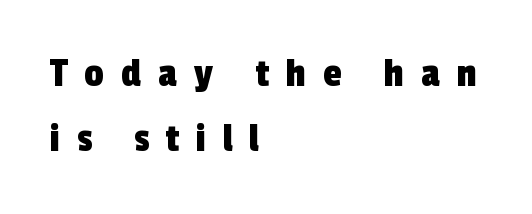
The letterforms stand isolated, each surrounded by extra space. Regular leading. Glance below the letters and you will spot only blank space. What kind of face is this? One without serifs — a sans. A typesetter would call this proportional, since set widths differ per character.
